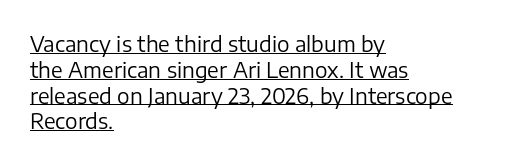
Q: Is the text bold? A: No.
Q: Is the text italic (slanted)? A: No, it is upright.
Q: Is the text underlined? A: Yes.
Q: How is the paragraph aligned? A: Left-aligned.
Q: Is the spacing between letters normal or unusually wide? A: Normal.
